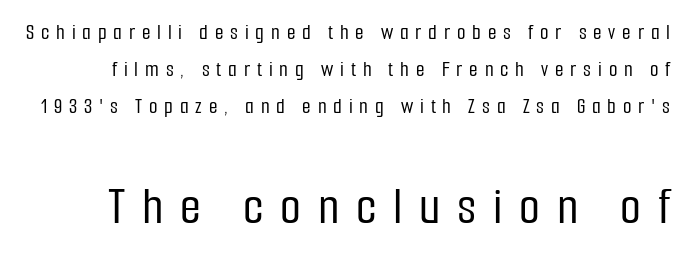
Each letter's strokes conclude bluntly, with no projecting serifs. Observe the wide spacing: letters keep a clear distance from each other. Here the designer chose a conventional face with non-uniform glyph widths. The designer gave the closing block more size than the opening block. Posture: vertical. Has an underline been added? It has not.
